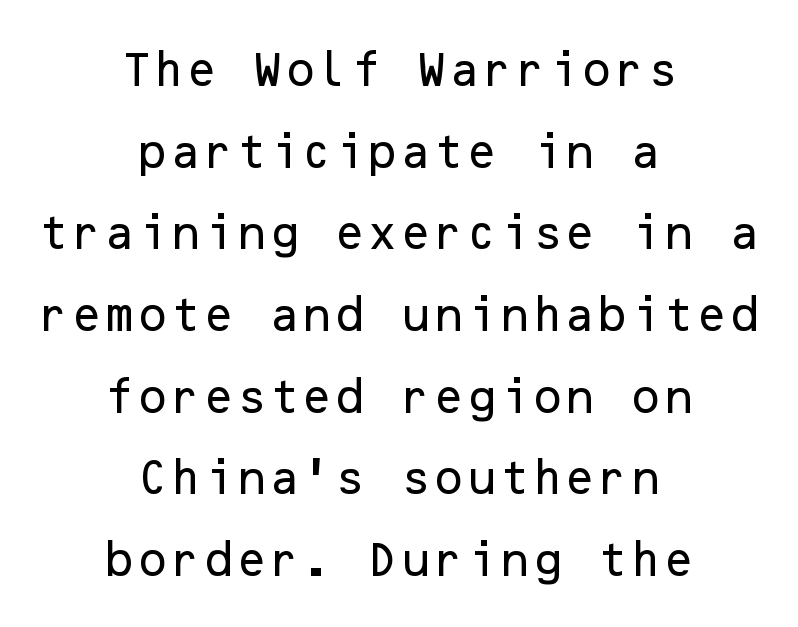
The image shows 38 px sans-serif type, upright; set centered, loose line spacing (2.15x), normal letter spacing, not underlined; low stroke contrast and a medium x-height.
